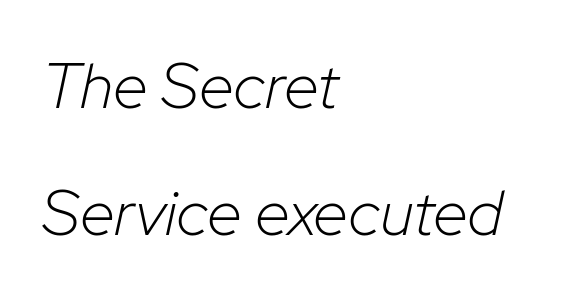
Q: Is the text bold? A: No.
Q: Is the text italic (slanted)? A: Yes, it leans right by about 12 degrees.
Q: Is the text underlined? A: No.
Q: How is the paragraph aligned? A: Left-aligned.
Q: Is the spacing between letters normal or unusually wide? A: Normal.
Q: Is the spacing between lines tight, normal or loose? A: Loose.
Q: Width (condensed, normal, or wide)? A: Normal.
Q: Stroke contrast? A: Low.
Q: x-height? A: Medium.
Q: Monospaced? A: No.
